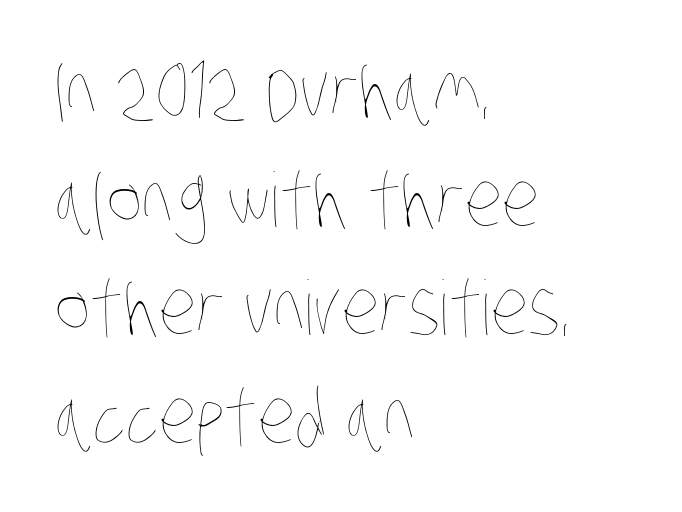
{"bold": "no", "weight": "thin", "width": "condensed", "stroke_contrast": "low", "x_height": "large", "monospaced": "no", "underline": "no", "align": "left", "line_spacing": "normal", "line_spacing_ratio": 1.45, "letter_spacing": "normal", "letter_spacing_em": 0.0, "glyph_px": 75}
